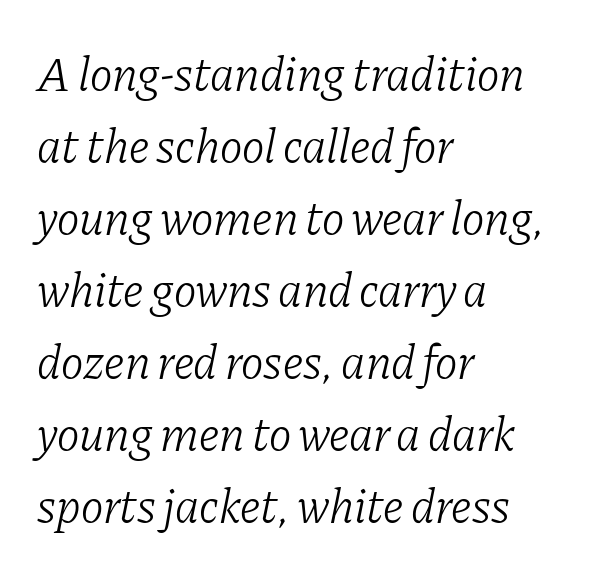
Q: Is the text bold? A: No.
Q: Is the text italic (slanted)? A: Yes, it leans right by about 11 degrees.
Q: Is the typeface a serif or a sans-serif typeface? A: Serif.
Q: Is the text underlined? A: No.
Q: How is the paragraph aligned? A: Left-aligned.
Q: Is the spacing between letters normal or unusually wide? A: Normal.
Q: Is the spacing between lines tight, normal or loose? A: Normal.
Q: Width (condensed, normal, or wide)? A: Normal.
Q: Stroke contrast? A: Low.
Q: x-height? A: Medium.
Q: Monospaced? A: No.
